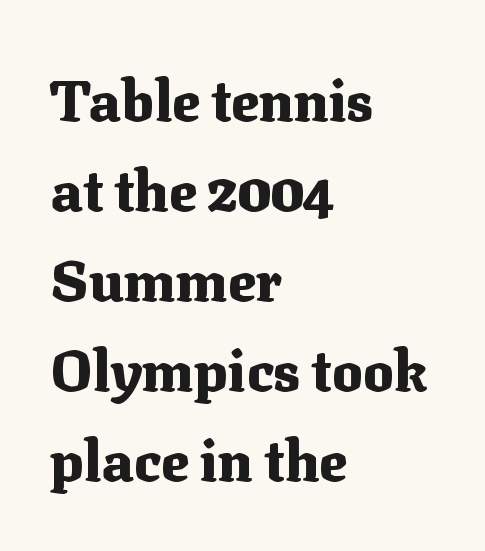
Q: Is the text bold? A: Yes.
Q: Is the text italic (slanted)? A: No, it is upright.
Q: Is the typeface a serif or a sans-serif typeface? A: Serif.
Q: Is the text underlined? A: No.
Q: How is the paragraph aligned? A: Left-aligned.
Q: Is the spacing between letters normal or unusually wide? A: Normal.
Q: Is the spacing between lines tight, normal or loose? A: Normal.
Q: Width (condensed, normal, or wide)? A: Normal.
Q: Stroke contrast? A: Medium.
Q: x-height? A: Medium.
Q: Monospaced? A: No.
